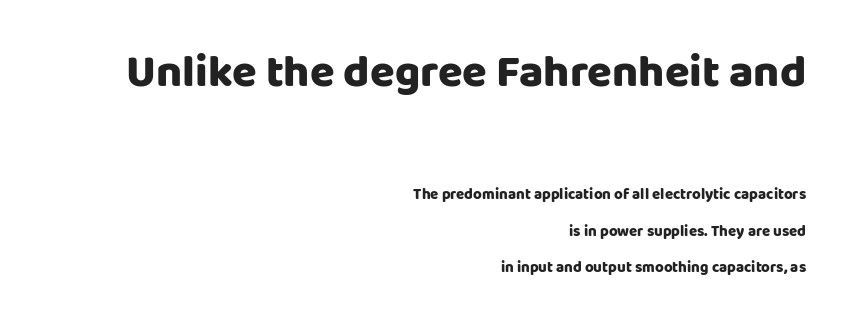
{"serif": "no", "italic": "no", "bold": "yes", "weight": "heavy", "width": "normal", "stroke_contrast": "low", "x_height": "large", "monospaced": "no", "underline": "no", "align": "right", "line_spacing": "loose", "line_spacing_ratio": 2.43, "letter_spacing": "normal", "letter_spacing_em": 0.0, "larger_block": "first", "size_ratio": 3.0, "glyph_px": 45}
